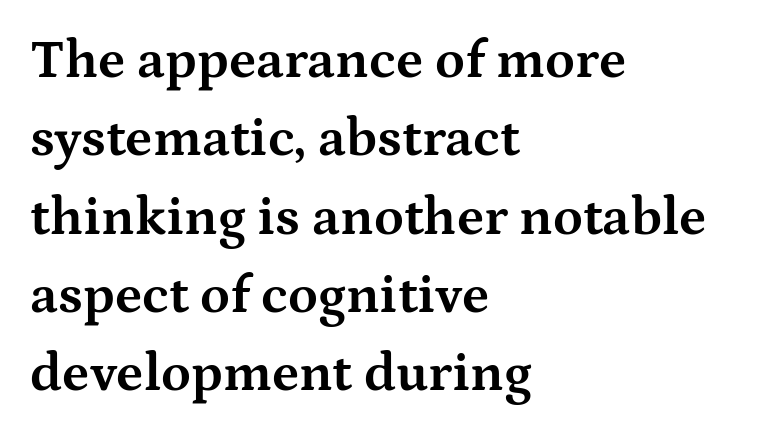
{"serif": "yes", "italic": "no", "bold": "yes", "weight": "bold", "width": "wide", "stroke_contrast": "medium", "x_height": "medium", "monospaced": "no", "underline": "no", "align": "left", "line_spacing": "normal", "line_spacing_ratio": 1.45, "letter_spacing": "normal", "letter_spacing_em": 0.0, "glyph_px": 54}
